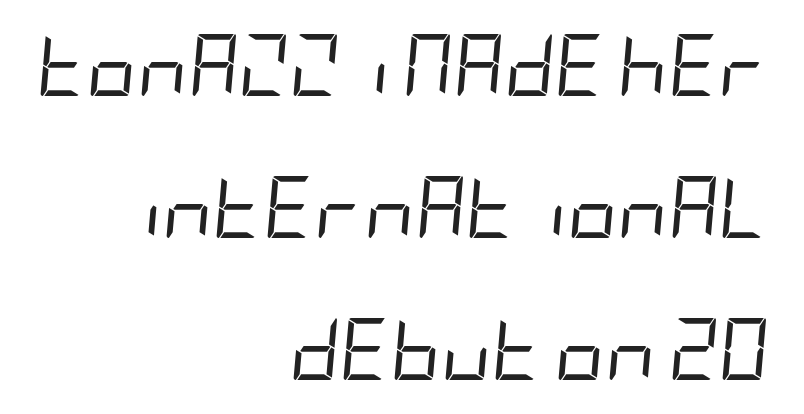
Q: Is the text bold? A: No.
Q: Is the text italic (slanted)? A: Yes, it leans right by about 5 degrees.
Q: Is the text underlined? A: No.
Q: How is the paragraph aligned? A: Right-aligned.
Q: Is the spacing between letters normal or unusually wide? A: Normal.
Q: Is the spacing between lines tight, normal or loose? A: Loose.
Q: Width (condensed, normal, or wide)? A: Condensed.
Q: Stroke contrast? A: Low.
Q: x-height? A: Large.
